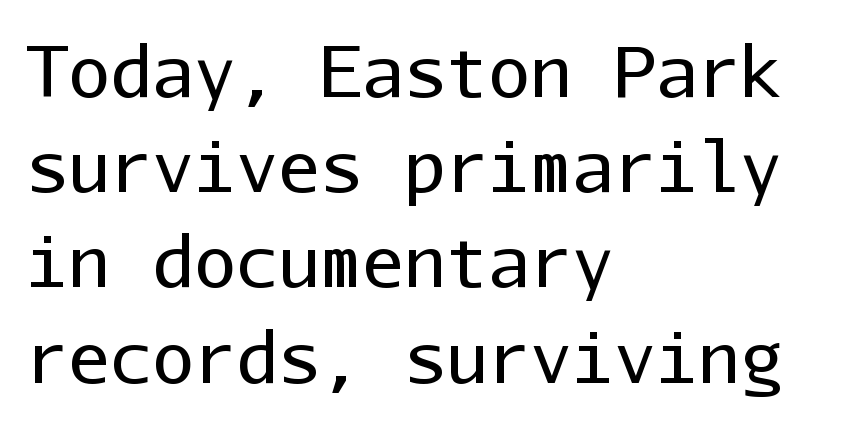
The image shows 70 px regular-weight sans-serif type, upright, monospaced; set left-aligned, normal line spacing (1.36x), normal letter spacing, not underlined; low stroke contrast and a medium x-height.
